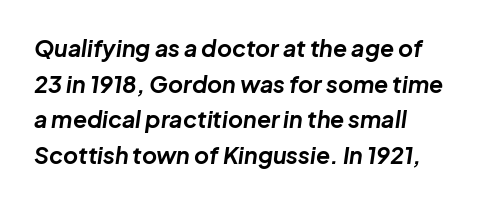
{"italic": "yes", "lean": "right", "slant_degrees": 8, "bold": "yes", "underline": "no", "align": "left", "line_spacing": "normal", "line_spacing_ratio": 1.55, "letter_spacing": "normal", "letter_spacing_em": 0.0, "glyph_px": 23}
